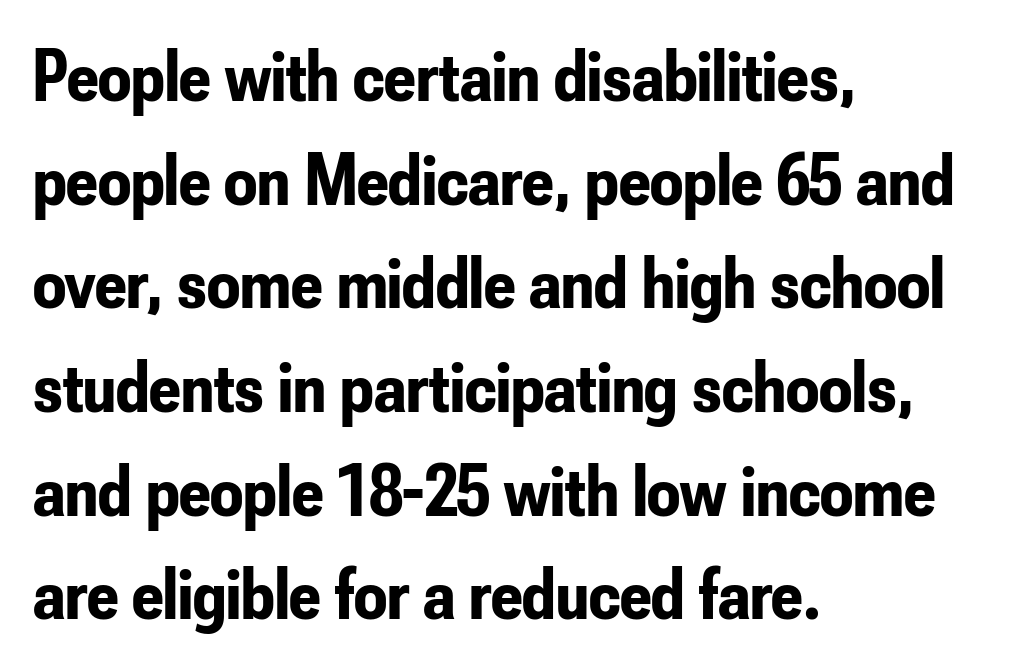
Q: Is the text bold? A: Yes.
Q: Is the text italic (slanted)? A: No, it is upright.
Q: Is the typeface a serif or a sans-serif typeface? A: Sans-serif.
Q: Is the text underlined? A: No.
Q: How is the paragraph aligned? A: Left-aligned.
Q: Is the spacing between letters normal or unusually wide? A: Normal.
Q: Is the spacing between lines tight, normal or loose? A: Normal.
Q: Width (condensed, normal, or wide)? A: Condensed.
Q: Stroke contrast? A: Low.
Q: x-height? A: Small.
Q: Monospaced? A: No.
